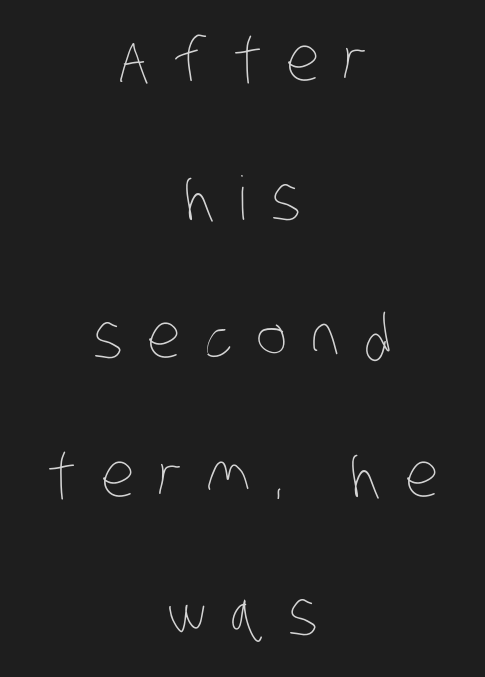
{"bold": "no", "weight": "thin", "width": "condensed", "stroke_contrast": "low", "x_height": "large", "monospaced": "no", "underline": "no", "align": "center", "line_spacing": "loose", "line_spacing_ratio": 2.31, "letter_spacing": "wide", "letter_spacing_em": 0.4, "glyph_px": 60}
